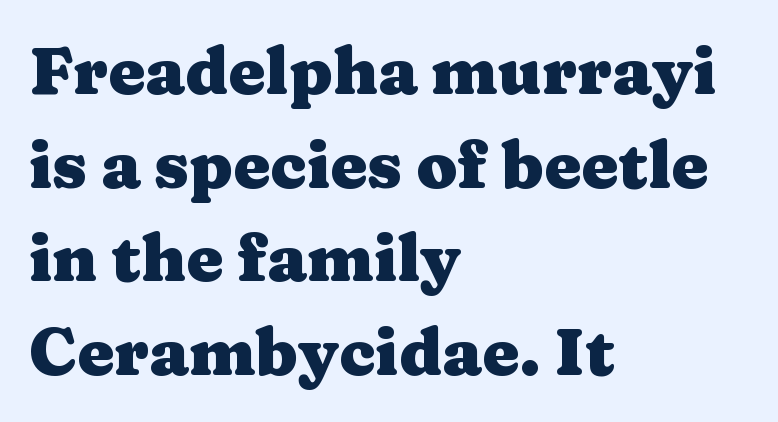
{"serif": "yes", "italic": "no", "bold": "yes", "weight": "heavy", "width": "wide", "stroke_contrast": "medium", "x_height": "medium", "monospaced": "no", "underline": "no", "align": "left", "line_spacing": "normal", "line_spacing_ratio": 1.42, "letter_spacing": "normal", "letter_spacing_em": 0.0, "glyph_px": 66}
